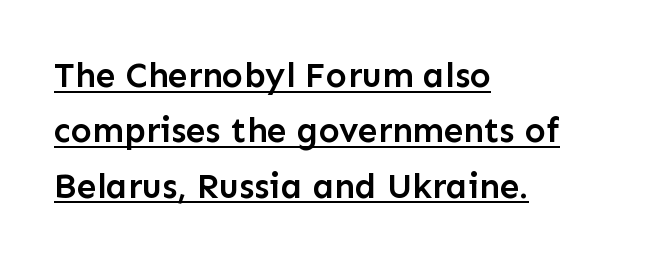
The image shows 35 px semibold sans-serif type, upright; set left-aligned, normal line spacing (1.58x), normal letter spacing, underlined; low stroke contrast and a medium x-height.
